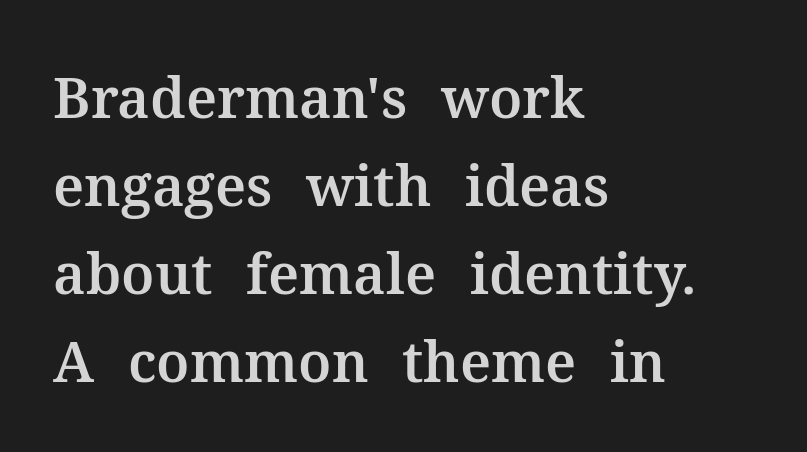
Q: Is the text italic (slanted)? A: No, it is upright.
Q: Is the typeface a serif or a sans-serif typeface? A: Serif.
Q: Is the text underlined? A: No.
Q: How is the paragraph aligned? A: Left-aligned.
Q: Is the spacing between letters normal or unusually wide? A: Normal.
Q: Is the spacing between lines tight, normal or loose? A: Normal.
Q: Width (condensed, normal, or wide)? A: Normal.
Q: Stroke contrast? A: Medium.
Q: x-height? A: Medium.
Q: Monospaced? A: No.
